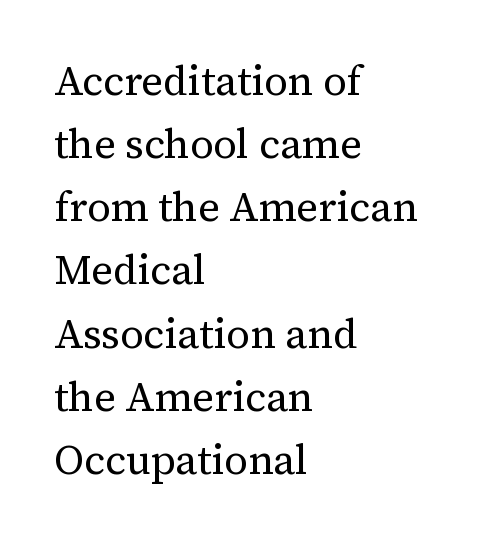
Q: Is the text bold? A: No.
Q: Is the text italic (slanted)? A: No, it is upright.
Q: Is the typeface a serif or a sans-serif typeface? A: Serif.
Q: Is the text underlined? A: No.
Q: How is the paragraph aligned? A: Left-aligned.
Q: Is the spacing between letters normal or unusually wide? A: Normal.
Q: Is the spacing between lines tight, normal or loose? A: Normal.
Q: Width (condensed, normal, or wide)? A: Normal.
Q: Stroke contrast? A: Medium.
Q: x-height? A: Medium.
Q: Monospaced? A: No.
